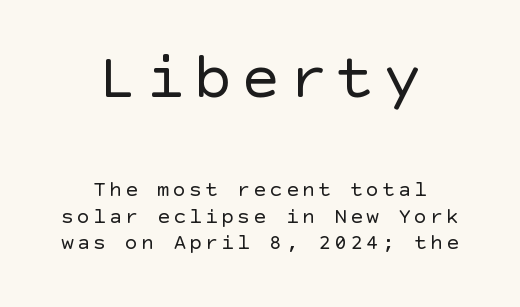
This sample uses a sans-serif face. Alignment: centered. Each row of text sits above clean, open space. The letters look calm and open, with moderate or lighter stems. Is the lower block the larger one? No — the upper block carries the bigger type.
